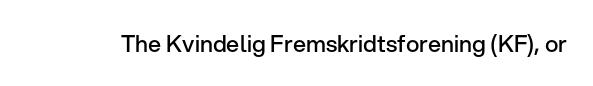
The image shows 23 px text type, upright; set normal letter spacing, not underlined.
